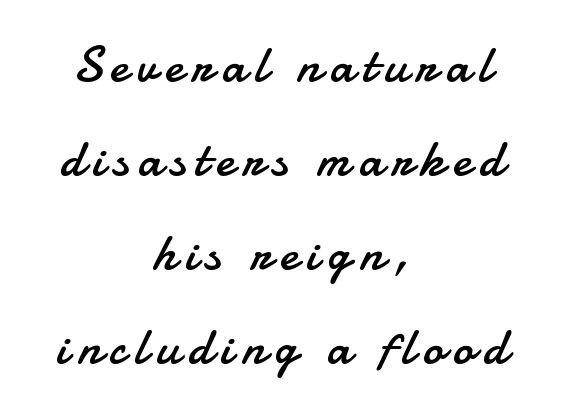
{"serif": "no", "bold": "no", "weight": "regular", "width": "normal", "stroke_contrast": "low", "x_height": "small", "monospaced": "no", "underline": "no", "align": "center", "line_spacing_ratio": 1.84, "glyph_px": 51}
